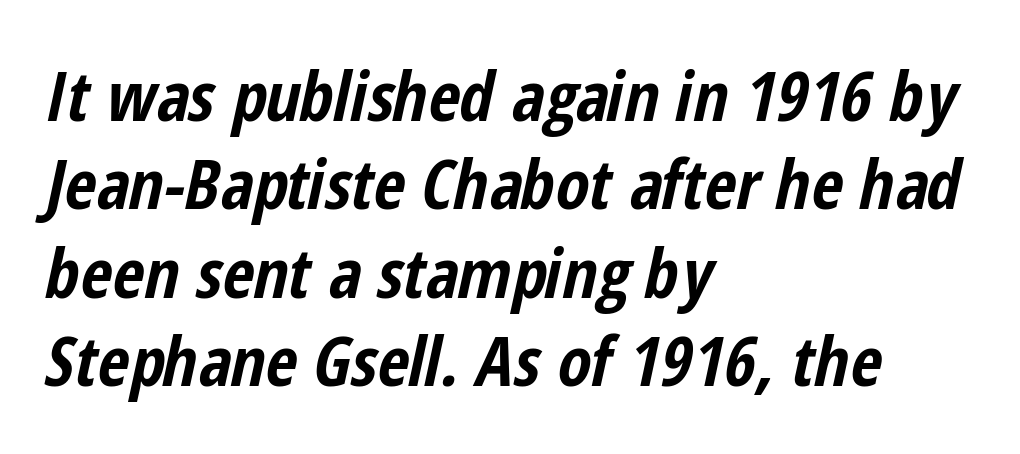
The space directly below the letters is spotless. Do the characters align in a grid? No, the font is proportional. If you drew a line through each stem, it would be angled. The passage shown is emphatically bold.
